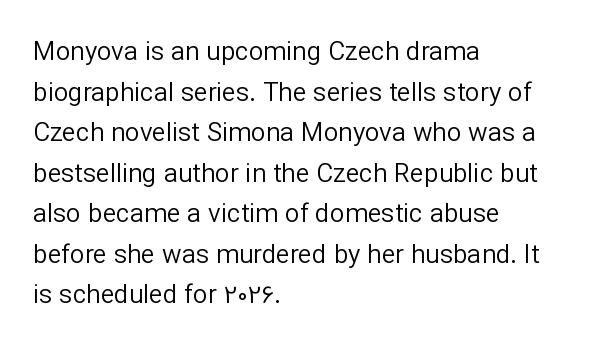
{"italic": "no", "bold": "no", "underline": "no", "align": "left", "line_spacing": "normal", "line_spacing_ratio": 1.56, "letter_spacing": "normal", "letter_spacing_em": 0.0, "glyph_px": 26}
